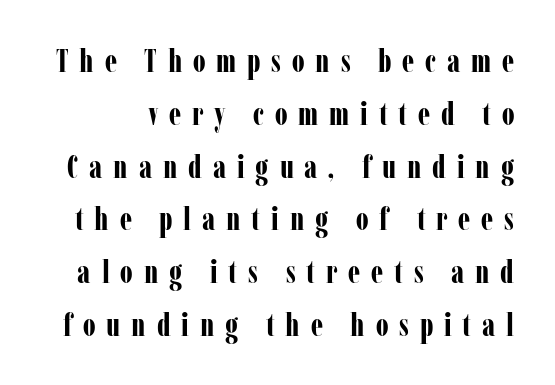
These lines are rendered in a variable-pitch font. These lines carry a lot of weight — the face is fully bold. The leading is moderate, giving the passage an even texture. Are there feet on the stems? There are — it's a serif. Rule under the text: the space is simply empty.
